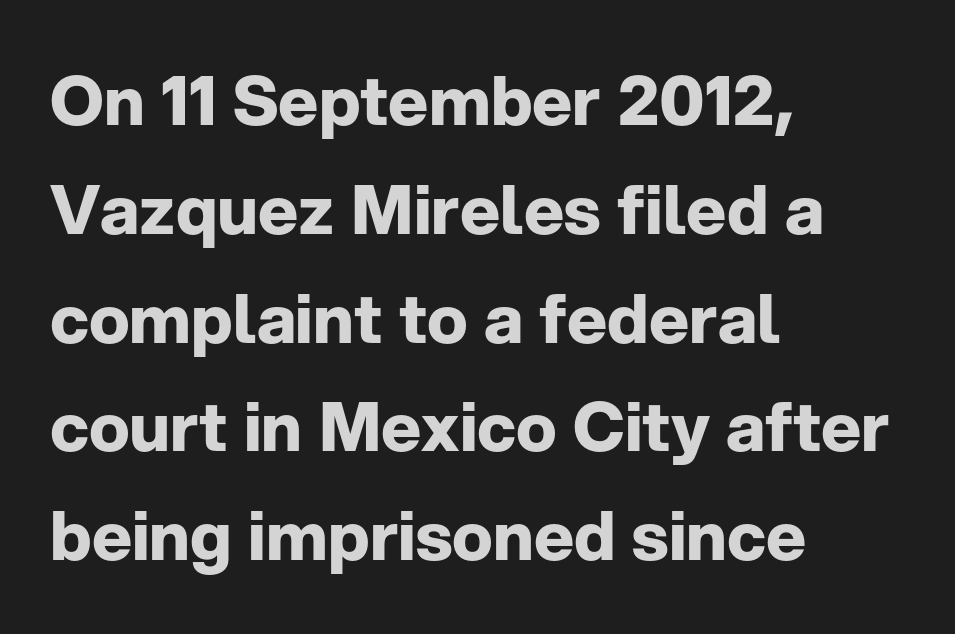
The image shows 68 px bold sans-serif type, upright; set left-aligned, normal line spacing (1.6x), normal letter spacing, not underlined; low stroke contrast and a medium x-height.
